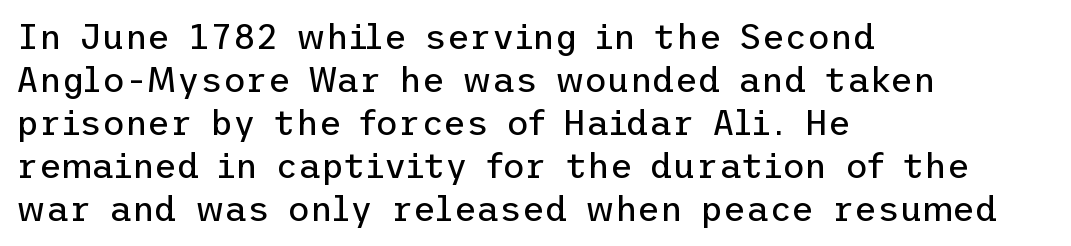
{"serif": "no", "italic": "no", "bold": "no", "weight": "regular", "width": "normal", "stroke_contrast": "low", "x_height": "medium", "underline": "no", "align": "left", "line_spacing_ratio": 1.23, "letter_spacing": "normal", "letter_spacing_em": 0.0, "glyph_px": 35}
